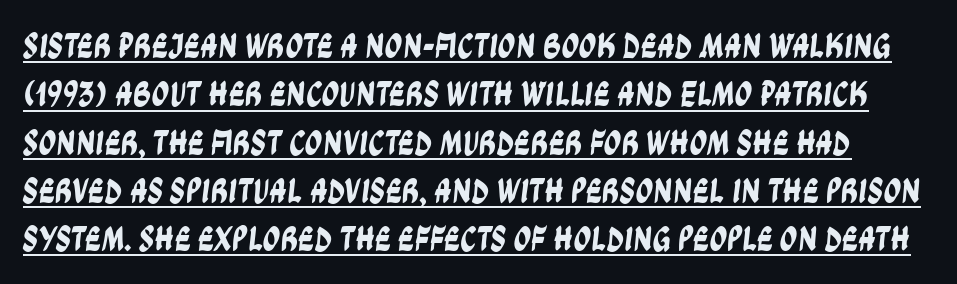
The image shows 35 px condensed sans-serif type; set normal line spacing (1.38x), normal letter spacing, underlined; low stroke contrast and a large x-height.
